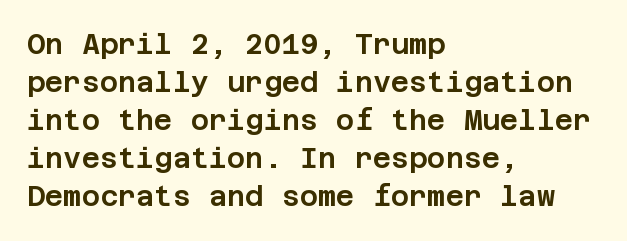
{"serif": "no", "italic": "no", "width": "normal", "stroke_contrast": "low", "x_height": "large", "underline": "no", "align": "left", "line_spacing": "normal", "line_spacing_ratio": 1.36, "letter_spacing": "normal", "letter_spacing_em": 0.0, "glyph_px": 28}
